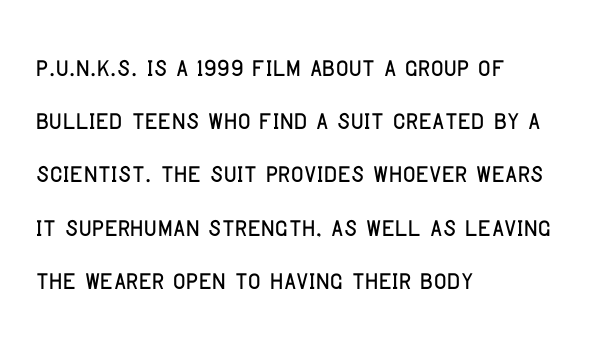
Q: Is the text italic (slanted)? A: No, it is upright.
Q: Is the typeface a serif or a sans-serif typeface? A: Sans-serif.
Q: Is the text underlined? A: No.
Q: How is the paragraph aligned? A: Left-aligned.
Q: Is the spacing between letters normal or unusually wide? A: Normal.
Q: Is the spacing between lines tight, normal or loose? A: Normal.
Q: Width (condensed, normal, or wide)? A: Condensed.
Q: Stroke contrast? A: Low.
Q: x-height? A: Large.
Q: Monospaced? A: No.
